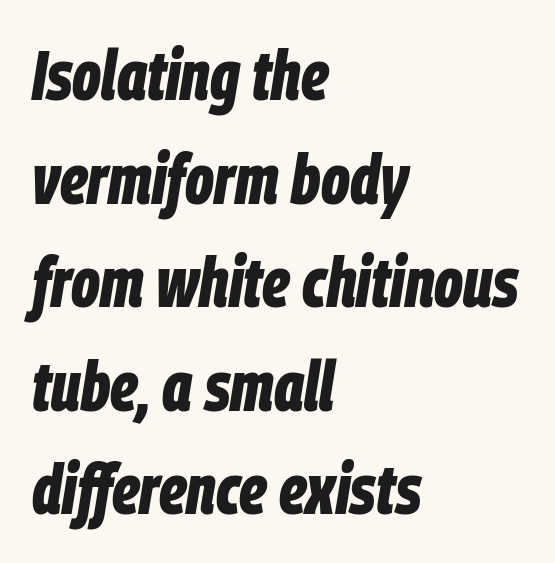
{"italic": "yes", "lean": "right", "slant_degrees": 9, "bold": "yes", "weight": "bold", "width": "condensed", "stroke_contrast": "low", "x_height": "large", "monospaced": "no", "underline": "no", "align": "left", "line_spacing": "normal", "line_spacing_ratio": 1.48, "letter_spacing": "normal", "letter_spacing_em": 0.0, "glyph_px": 70}
